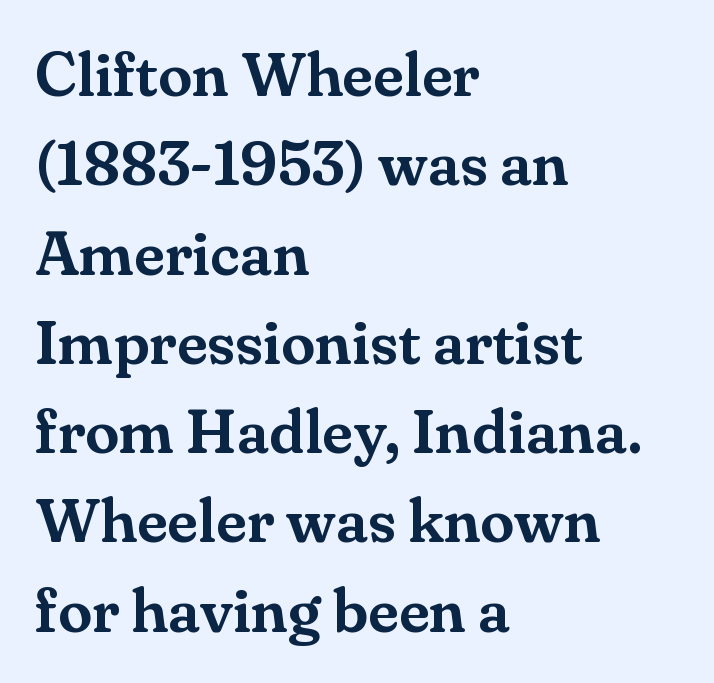
The image shows 62 px serif type, upright; set left-aligned, normal line spacing (1.44x), normal letter spacing, not underlined; medium stroke contrast and a small x-height.
